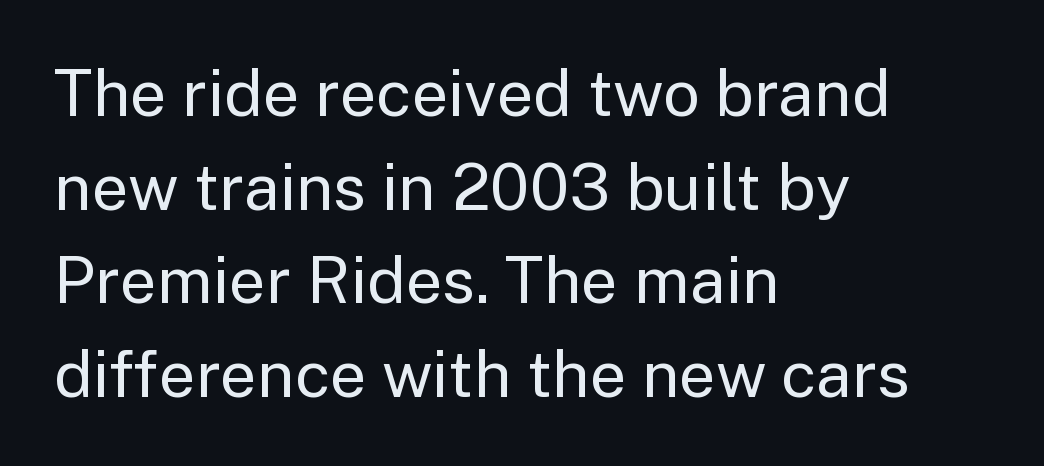
The leading is moderate, giving the passage an even texture. Honestly, there is no underline to notice here at all. The characters are drawn with everyday or finer stroke widths. This sample uses an upright cut, with every glyph sitting square on the baseline.
